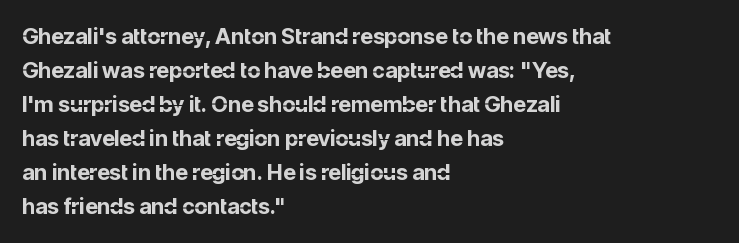
The image shows 22 px bold type, upright; set left-aligned, normal line spacing (1.55x), normal letter spacing, not underlined.
